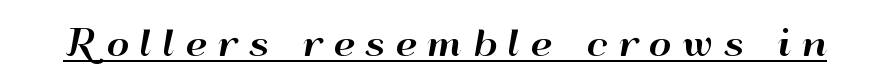
{"serif": "no", "width": "wide", "stroke_contrast": "high", "x_height": "small", "monospaced": "no", "underline": "yes", "letter_spacing": "wide", "letter_spacing_em": 0.3, "glyph_px": 35}
